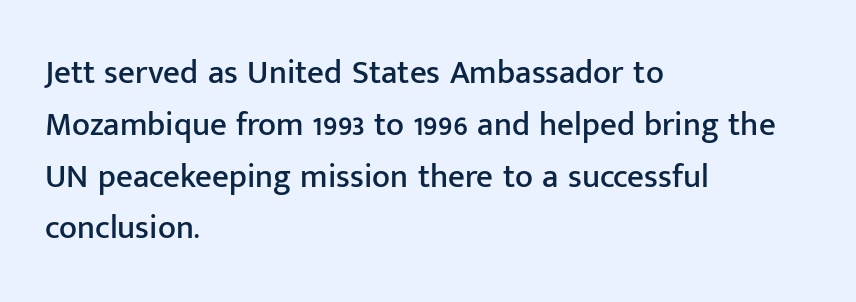
Q: Is the text italic (slanted)? A: No, it is upright.
Q: Is the typeface a serif or a sans-serif typeface? A: Sans-serif.
Q: Is the text underlined? A: No.
Q: How is the paragraph aligned? A: Left-aligned.
Q: Is the spacing between letters normal or unusually wide? A: Normal.
Q: Is the spacing between lines tight, normal or loose? A: Normal.
Q: Width (condensed, normal, or wide)? A: Normal.
Q: Stroke contrast? A: Low.
Q: x-height? A: Medium.
Q: Monospaced? A: No.
